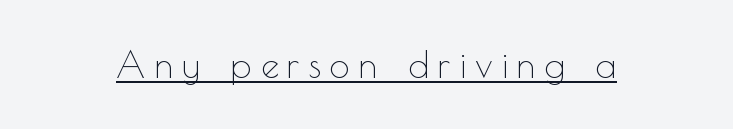
{"serif": "no", "italic": "no", "bold": "no", "weight": "thin", "width": "normal", "x_height": "small", "monospaced": "no", "underline": "yes", "letter_spacing": "wide", "letter_spacing_em": 0.25, "glyph_px": 36}
